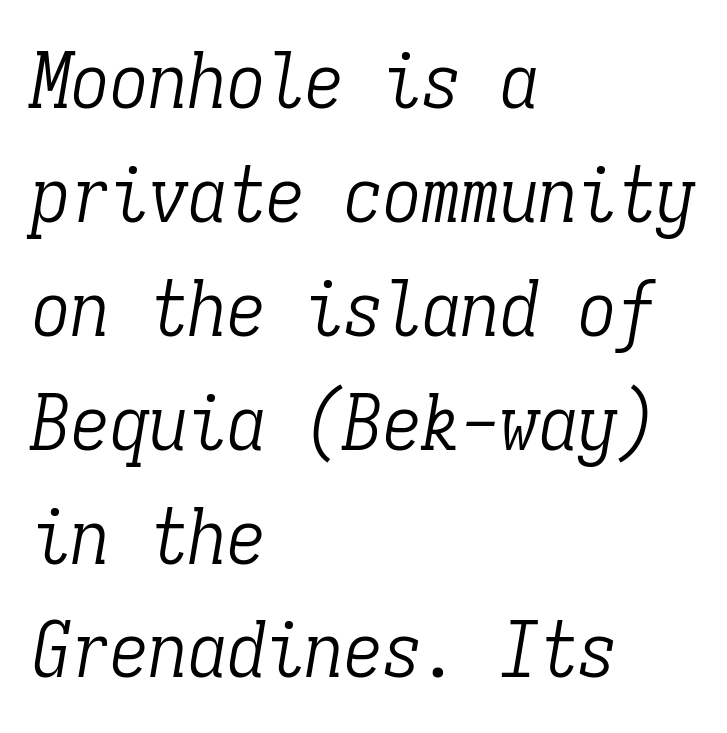
Q: Is the text bold? A: No.
Q: Is the text italic (slanted)? A: Yes, it leans right by about 9 degrees.
Q: Is the typeface a serif or a sans-serif typeface? A: Serif.
Q: Is the text underlined? A: No.
Q: How is the paragraph aligned? A: Left-aligned.
Q: Is the spacing between letters normal or unusually wide? A: Normal.
Q: Is the spacing between lines tight, normal or loose? A: Normal.
Q: Width (condensed, normal, or wide)? A: Condensed.
Q: Stroke contrast? A: Low.
Q: x-height? A: Medium.
Q: Monospaced? A: Yes.
